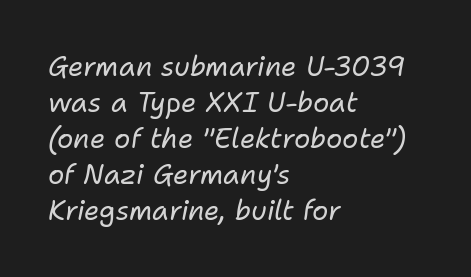
The image shows 27 px text type, italic (leaning right); set left-aligned, normal line spacing (1.33x), normal letter spacing, not underlined.
